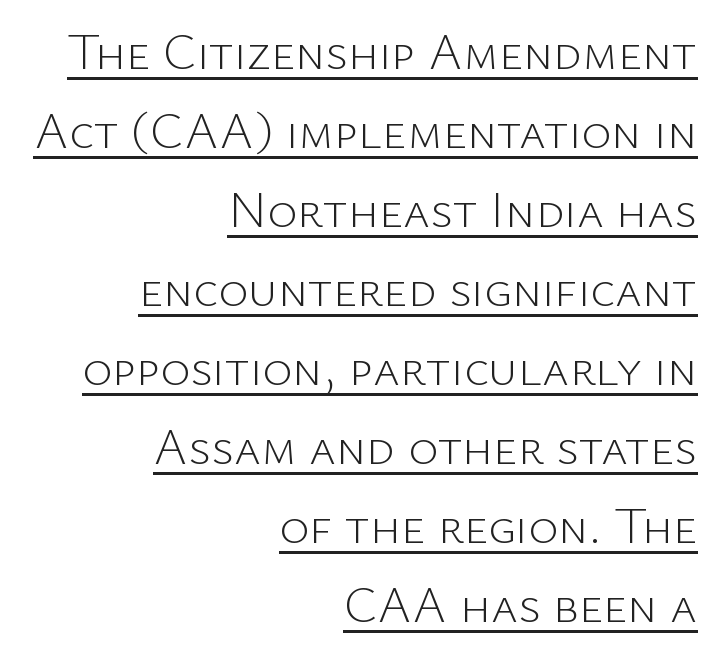
Is the block centered? No — it sits flush against the right margin. Vertically, the passage feels balanced, rows spaced as you'd expect. Weight: regular or lighter. The rendering keeps characters at their native spacing. Quick note: underline on.
